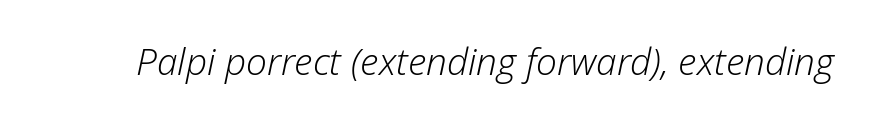
Glance below the letters and you will spot only blank space. Proportional: the letters do not fall into vertical columns. No chunkiness to these letters — they're not bold. It's the slanting kind of type. No extra tracking has been applied to these lines.
